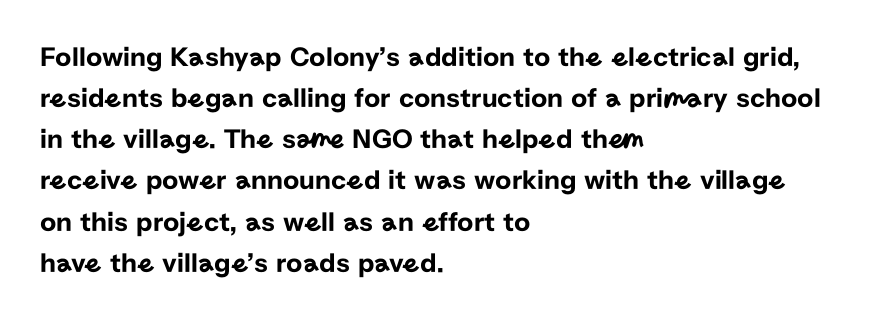
The image shows 28 px sans-serif type, upright; set left-aligned, normal line spacing (1.47x), normal letter spacing, not underlined; low stroke contrast and a medium x-height.
